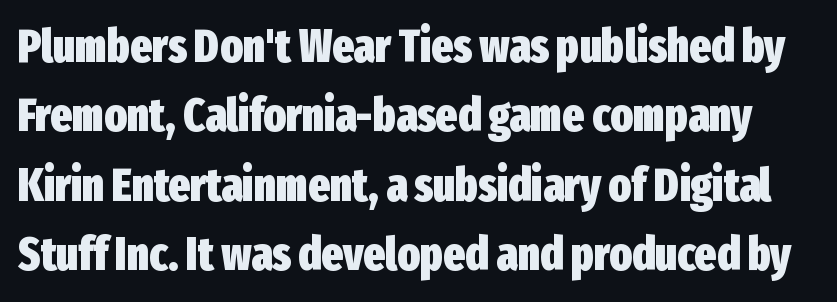
The image shows 46 px heavy, condensed sans-serif type, upright; set normal line spacing (1.51x), normal letter spacing, not underlined; low stroke contrast and a medium x-height.
